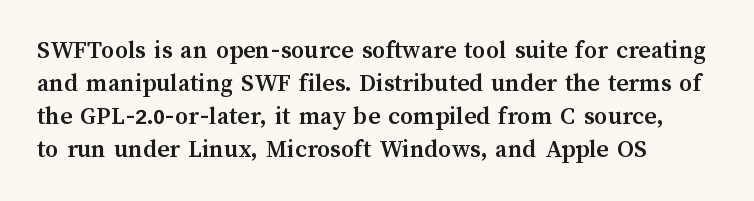
{"italic": "no", "bold": "yes", "underline": "no", "align": "left", "line_spacing": "normal", "line_spacing_ratio": 1.27, "letter_spacing": "normal", "letter_spacing_em": 0.0, "glyph_px": 26}
